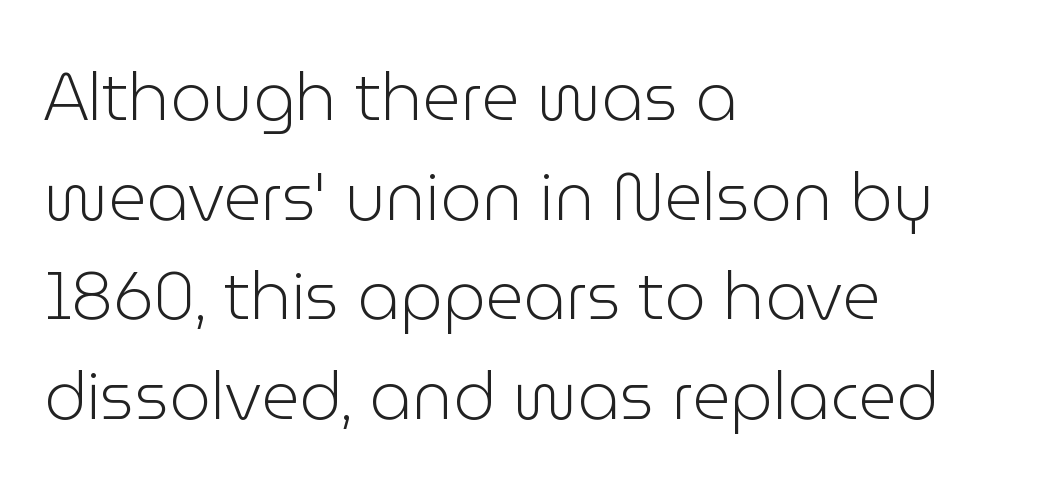
{"serif": "no", "italic": "no", "bold": "no", "weight": "light", "width": "normal", "stroke_contrast": "low", "x_height": "medium", "monospaced": "no", "underline": "no", "align": "left", "line_spacing": "normal", "line_spacing_ratio": 1.51, "letter_spacing": "normal", "letter_spacing_em": 0.0, "glyph_px": 66}
